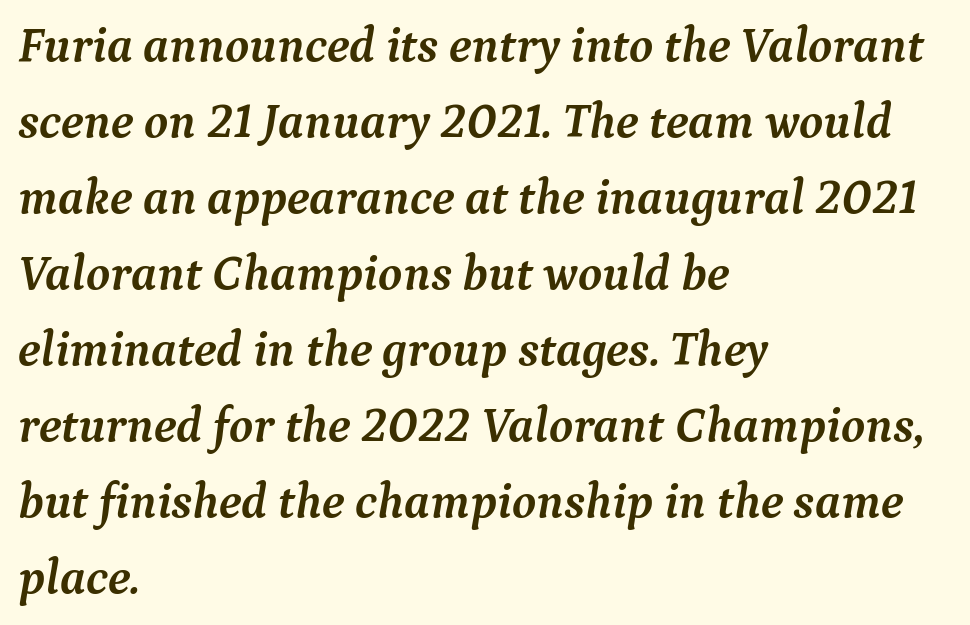
Q: Is the text bold? A: Yes.
Q: Is the text italic (slanted)? A: Yes, it leans right by about 9 degrees.
Q: Is the typeface a serif or a sans-serif typeface? A: Serif.
Q: Is the text underlined? A: No.
Q: How is the paragraph aligned? A: Left-aligned.
Q: Is the spacing between letters normal or unusually wide? A: Normal.
Q: Is the spacing between lines tight, normal or loose? A: Normal.
Q: Width (condensed, normal, or wide)? A: Normal.
Q: Stroke contrast? A: Medium.
Q: x-height? A: Medium.
Q: Monospaced? A: No.
